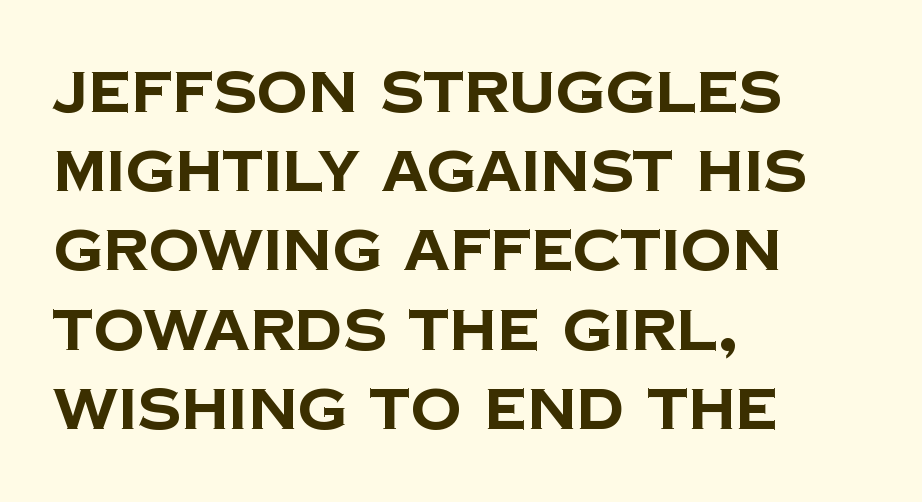
The characters look thick and weighty, a clear bold. These lines are set flush left with a ragged right edge. Look at the bottom of the vertical strokes: they stop flat, with no serifs. In terms of leading, this rendering sits right in the middle. The passage shown is not underscored anywhere.
